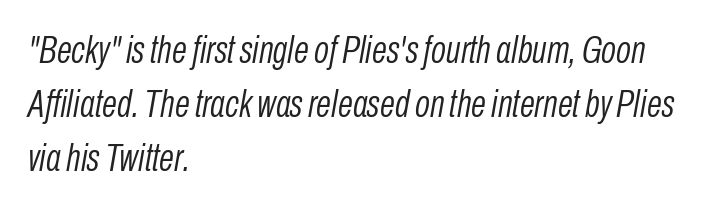
Q: Is the text bold? A: No.
Q: Is the text italic (slanted)? A: Yes, it leans right by about 10 degrees.
Q: Is the text underlined? A: No.
Q: How is the paragraph aligned? A: Left-aligned.
Q: Is the spacing between letters normal or unusually wide? A: Normal.
Q: Is the spacing between lines tight, normal or loose? A: Normal.
Q: Width (condensed, normal, or wide)? A: Condensed.
Q: Stroke contrast? A: Low.
Q: x-height? A: Medium.
Q: Monospaced? A: No.
